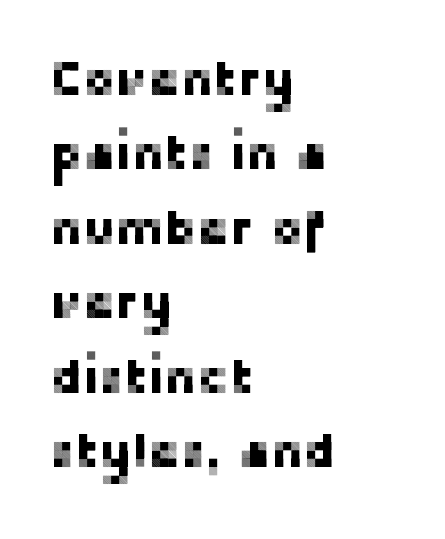
Is the letter spacing exaggerated? No — it looks like the ordinary default. The rendering uses natural spacing where letterforms have individual widths. Students, observe: this is what conventionally led text looks like. The type family on display is of the sans-serif kind. Which margin do the lines hug? The left one — the right edge is uneven. Italic? Not at all — the glyphs are vertical.
